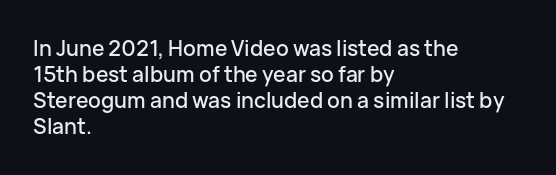
Q: Is the text italic (slanted)? A: No, it is upright.
Q: Is the text underlined? A: No.
Q: How is the paragraph aligned? A: Left-aligned.
Q: Is the spacing between letters normal or unusually wide? A: Normal.
